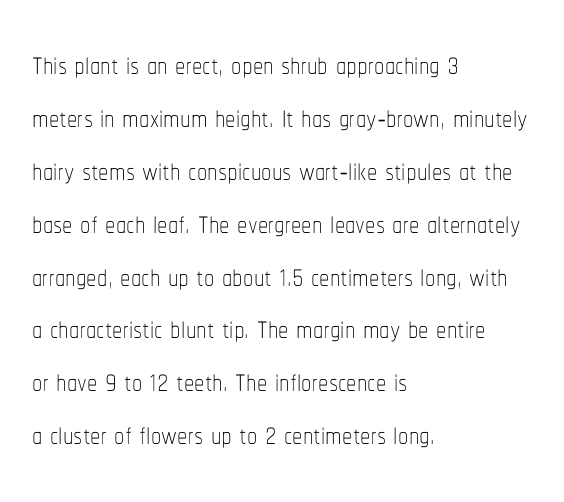
Q: Is the text bold? A: No.
Q: Is the text italic (slanted)? A: No, it is upright.
Q: Is the text underlined? A: No.
Q: How is the paragraph aligned? A: Left-aligned.
Q: Is the spacing between letters normal or unusually wide? A: Normal.
Q: Is the spacing between lines tight, normal or loose? A: Normal.
Q: Width (condensed, normal, or wide)? A: Condensed.
Q: Stroke contrast? A: Low.
Q: x-height? A: Medium.
Q: Monospaced? A: No.
